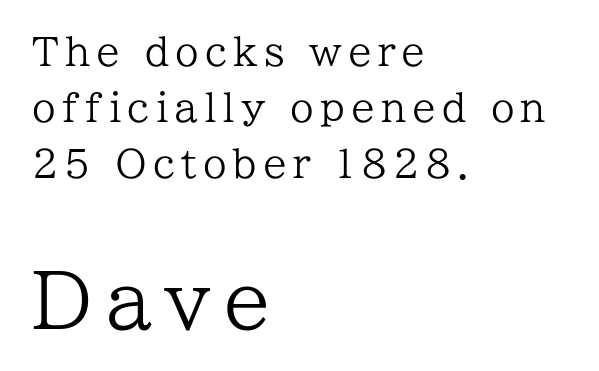
{"serif": "yes", "italic": "no", "bold": "no", "weight": "regular", "width": "normal", "stroke_contrast": "low", "x_height": "medium", "monospaced": "no", "underline": "no", "align": "left", "line_spacing": "normal", "line_spacing_ratio": 1.48, "larger_block": "second", "size_ratio": 2.0, "glyph_px": 76}
